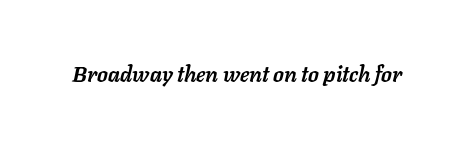
{"italic": "yes", "lean": "right", "slant_degrees": 11, "bold": "yes", "underline": "no", "letter_spacing": "normal", "letter_spacing_em": 0.0, "glyph_px": 22}
